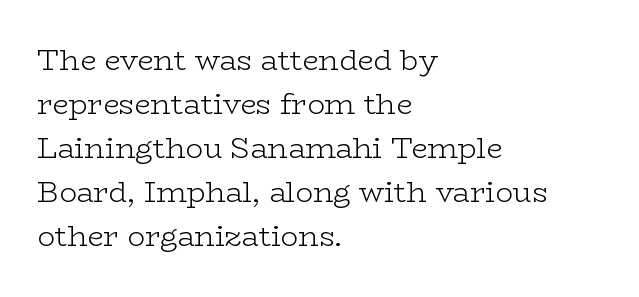
Q: Is the text bold? A: No.
Q: Is the text italic (slanted)? A: No, it is upright.
Q: Is the typeface a serif or a sans-serif typeface? A: Serif.
Q: Is the text underlined? A: No.
Q: How is the paragraph aligned? A: Left-aligned.
Q: Is the spacing between letters normal or unusually wide? A: Normal.
Q: Is the spacing between lines tight, normal or loose? A: Normal.
Q: Width (condensed, normal, or wide)? A: Wide.
Q: Stroke contrast? A: Low.
Q: x-height? A: Medium.
Q: Monospaced? A: No.
